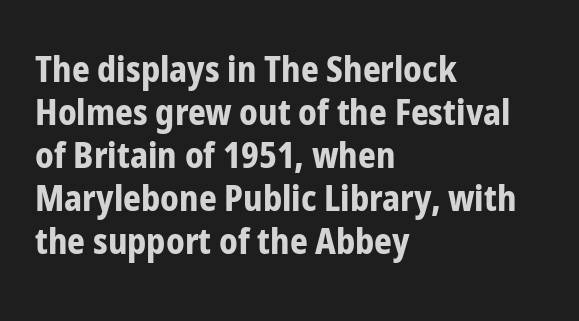
The image shows 35 px bold, condensed sans-serif type, upright; set left-aligned, line spacing 1.23x, normal letter spacing, not underlined; low stroke contrast and a medium x-height.
